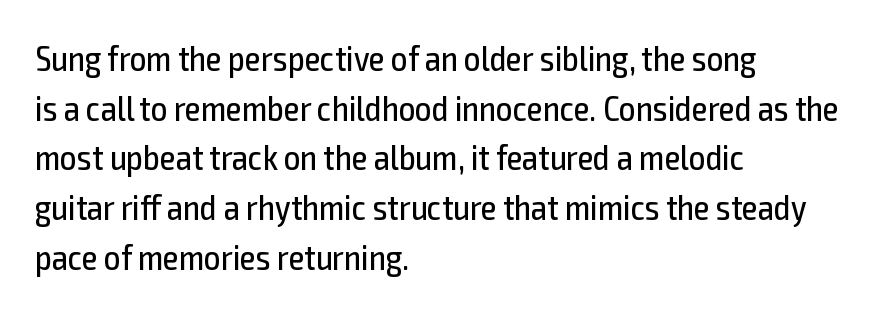
{"serif": "no", "italic": "no", "bold": "no", "weight": "regular", "width": "condensed", "x_height": "medium", "monospaced": "no", "underline": "no", "align": "left", "line_spacing": "normal", "line_spacing_ratio": 1.38, "letter_spacing": "normal", "letter_spacing_em": 0.0, "glyph_px": 36}
